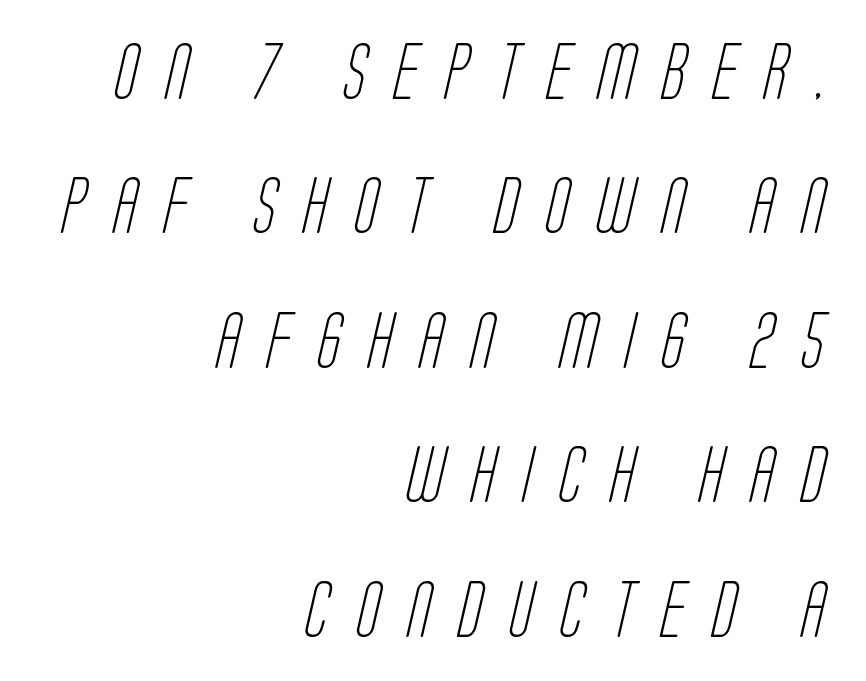
The image shows 56 px light, condensed sans-serif type; set right-aligned, loose line spacing (2.4x), unusually wide letter spacing (+0.48 em), not underlined; low stroke contrast and a large x-height.
